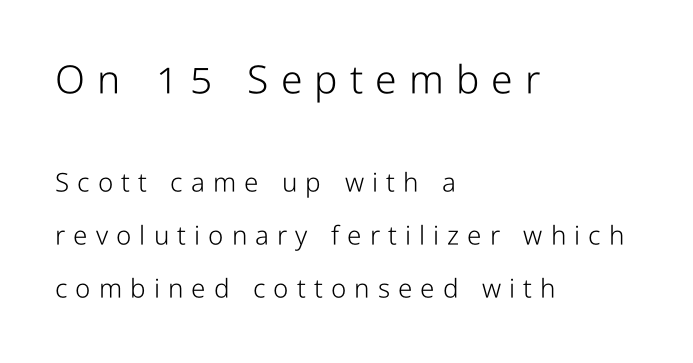
The image shows 39 px light, condensed sans-serif type, upright; set left-aligned, loose line spacing (2.04x), unusually wide letter spacing (+0.31 em), not underlined; the first (top) block is 1.5x larger; low stroke contrast and a medium x-height.
